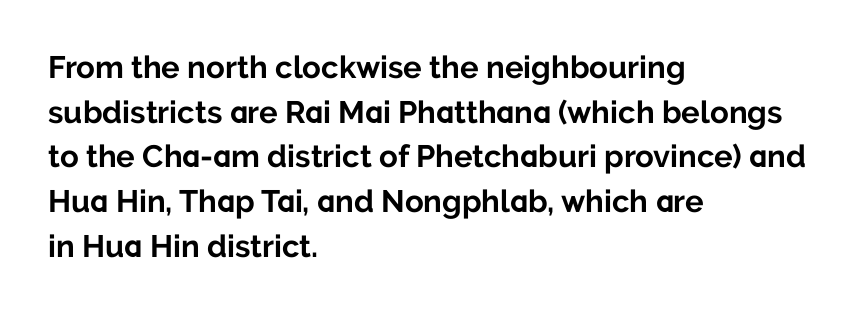
Q: Is the text bold? A: Yes.
Q: Is the text italic (slanted)? A: No, it is upright.
Q: Is the typeface a serif or a sans-serif typeface? A: Sans-serif.
Q: Is the text underlined? A: No.
Q: How is the paragraph aligned? A: Left-aligned.
Q: Is the spacing between letters normal or unusually wide? A: Normal.
Q: Is the spacing between lines tight, normal or loose? A: Normal.
Q: Width (condensed, normal, or wide)? A: Normal.
Q: Stroke contrast? A: Low.
Q: x-height? A: Medium.
Q: Monospaced? A: No.
